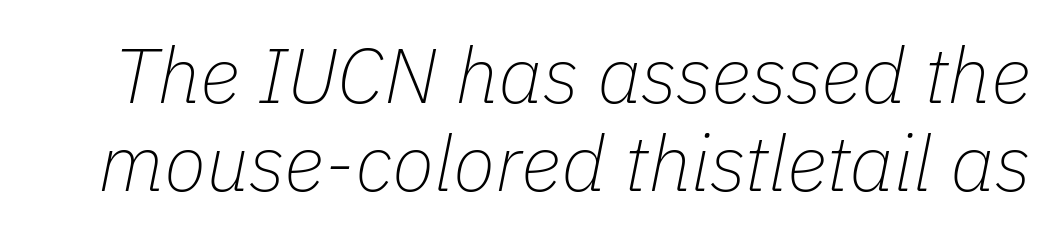
The image shows 78 px thin type, italic (leaning right); set tight line spacing (1.13x), normal letter spacing, not underlined; low stroke contrast and a medium x-height.
